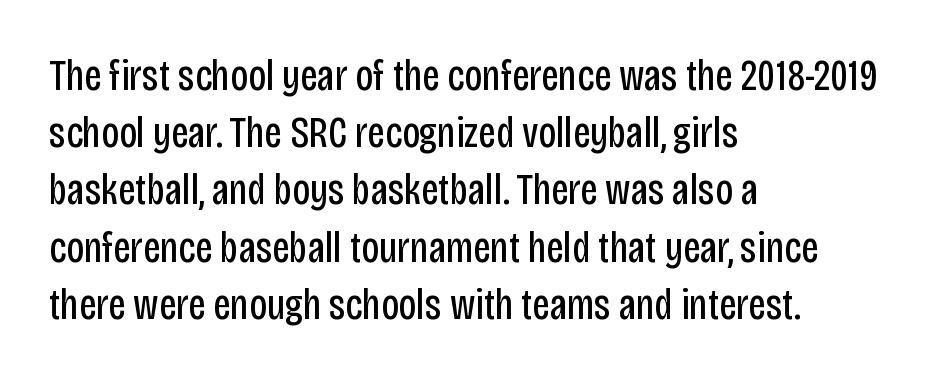
The image shows 44 px regular-weight, condensed sans-serif type, upright; set left-aligned, normal line spacing (1.3x), normal letter spacing, not underlined; low stroke contrast and a large x-height.
